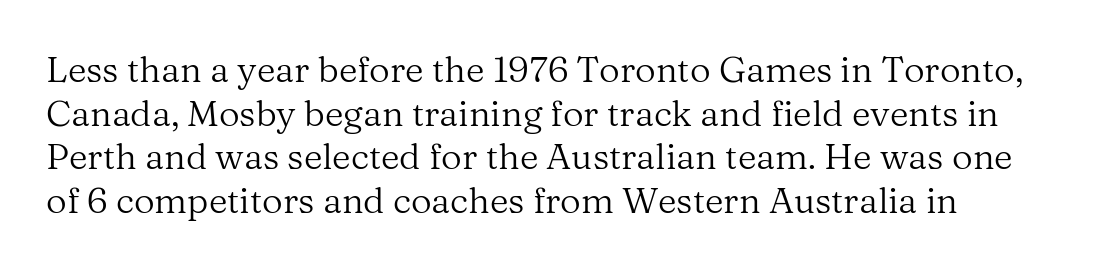
The image shows 36 px regular-weight serif type, upright; set line spacing 1.21x, normal letter spacing, not underlined; medium stroke contrast and a medium x-height.
